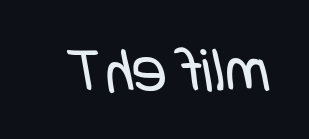
{"serif": "no", "bold": "no", "weight": "regular", "width": "condensed", "stroke_contrast": "low", "x_height": "large", "underline": "no", "letter_spacing": "normal", "letter_spacing_em": 0.0, "glyph_px": 65}
